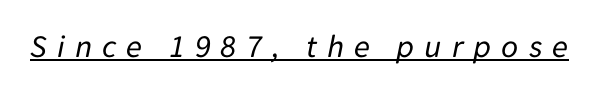
{"italic": "yes", "lean": "right", "slant_degrees": 11, "bold": "no", "weight": "regular", "width": "normal", "stroke_contrast": "low", "x_height": "medium", "monospaced": "no", "underline": "yes", "letter_spacing": "wide", "letter_spacing_em": 0.3, "glyph_px": 33}
